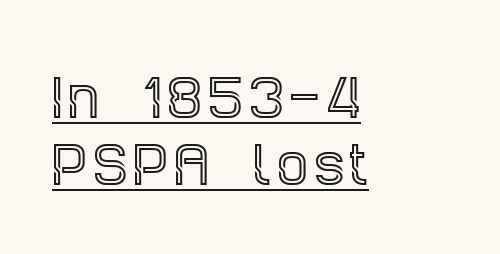
The image shows 49 px condensed serif type, upright; set left-aligned, normal line spacing (1.36x), underlined; a large x-height.
